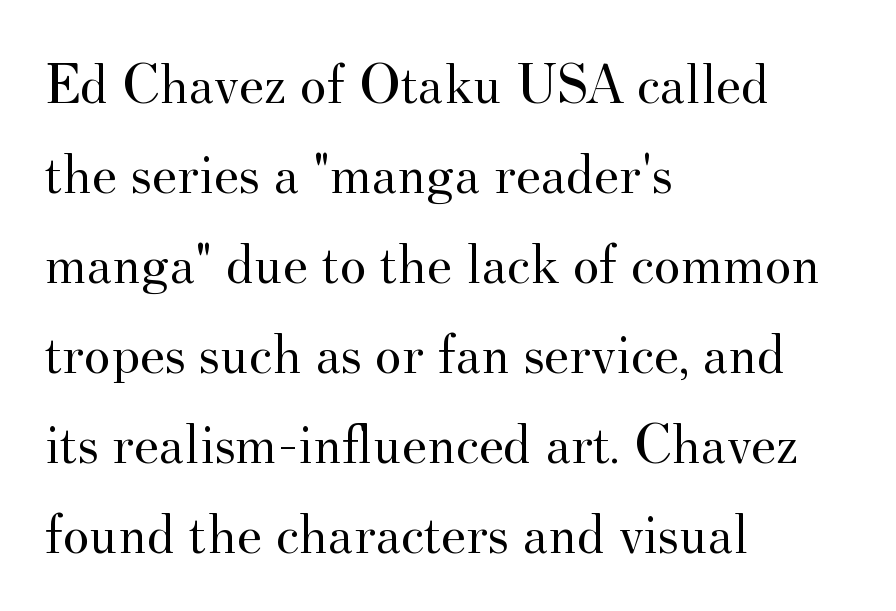
The lines are quadded left. Honestly, the letter spacing is just normal — you wouldn't notice it. Font category for this specimen: serif. You could not count columns in this text — the font is proportionally spaced.
